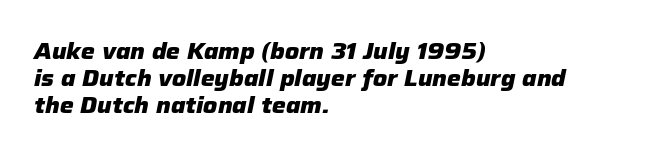
Q: Is the text bold? A: Yes.
Q: Is the text italic (slanted)? A: Yes, it leans right by about 12 degrees.
Q: Is the text underlined? A: No.
Q: How is the paragraph aligned? A: Left-aligned.
Q: Is the spacing between letters normal or unusually wide? A: Normal.
